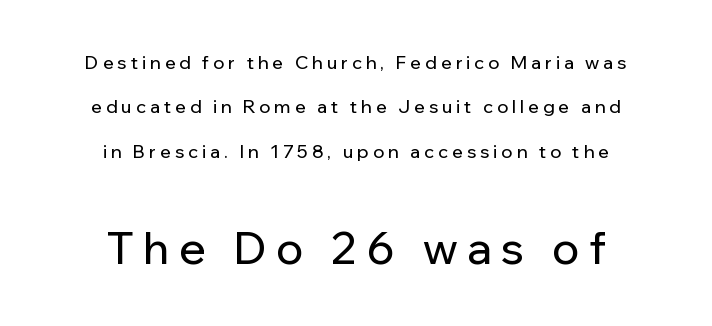
{"serif": "no", "italic": "no", "width": "normal", "stroke_contrast": "low", "x_height": "medium", "monospaced": "no", "underline": "no", "align": "center", "line_spacing": "loose", "line_spacing_ratio": 2.47, "letter_spacing": "wide", "letter_spacing_em": 0.22, "larger_block": "second", "size_ratio": 2.44, "glyph_px": 44}
